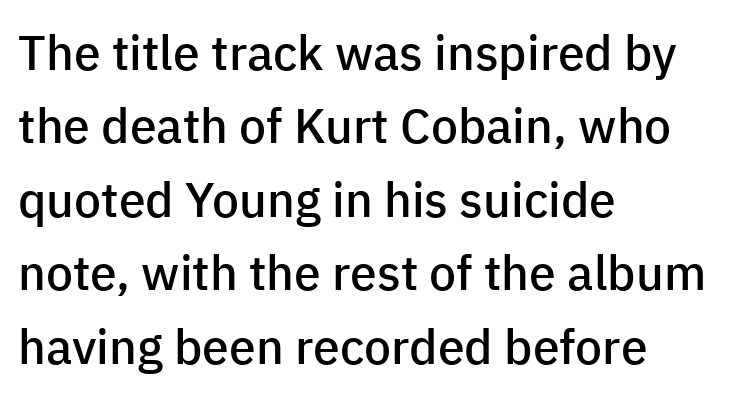
Q: Is the text bold? A: Semi-bold.
Q: Is the text italic (slanted)? A: No, it is upright.
Q: Is the typeface a serif or a sans-serif typeface? A: Sans-serif.
Q: Is the text underlined? A: No.
Q: How is the paragraph aligned? A: Left-aligned.
Q: Is the spacing between letters normal or unusually wide? A: Normal.
Q: Is the spacing between lines tight, normal or loose? A: Normal.
Q: Width (condensed, normal, or wide)? A: Normal.
Q: Stroke contrast? A: Low.
Q: x-height? A: Medium.
Q: Monospaced? A: No.
